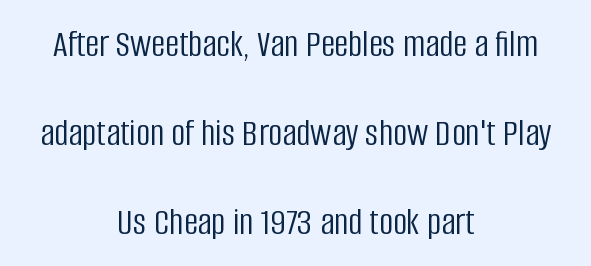
The image shows 39 px light, condensed sans-serif type, upright; set centered, loose line spacing (2.28x), normal letter spacing, not underlined; low stroke contrast and a large x-height.
